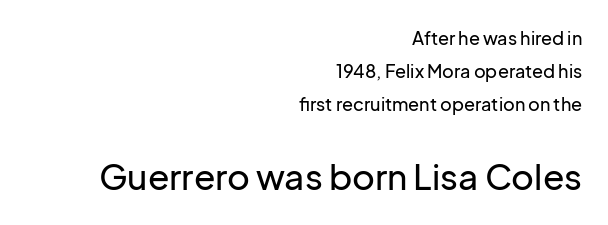
Beneath every word, the page is bare. This is the regular roman posture of the typeface. This rendering employs a face without finishing strokes, i.e., a sans-serif. You get the small type first, then a jump to larger type. The letters sit at their default tracking, neither squeezed nor spread.
